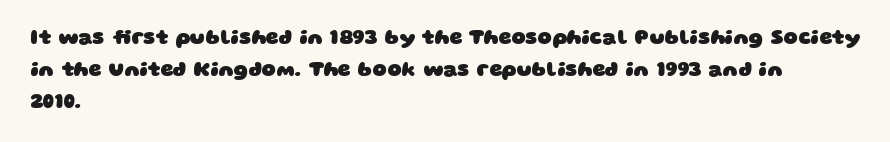
The image shows 20 px bold type; set left-aligned, normal line spacing (1.59x), normal letter spacing, not underlined.
